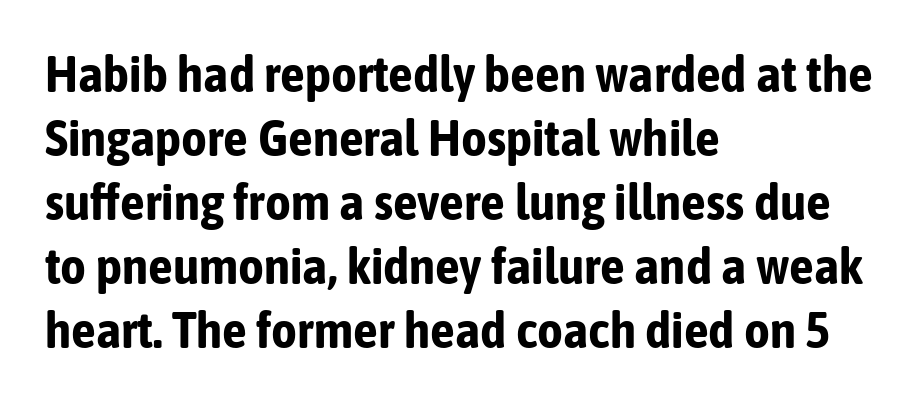
Q: Is the text bold? A: Yes.
Q: Is the text italic (slanted)? A: No, it is upright.
Q: Is the typeface a serif or a sans-serif typeface? A: Sans-serif.
Q: Is the text underlined? A: No.
Q: How is the paragraph aligned? A: Left-aligned.
Q: Is the spacing between letters normal or unusually wide? A: Normal.
Q: Is the spacing between lines tight, normal or loose? A: Normal.
Q: Width (condensed, normal, or wide)? A: Condensed.
Q: Stroke contrast? A: Low.
Q: x-height? A: Medium.
Q: Monospaced? A: No.
